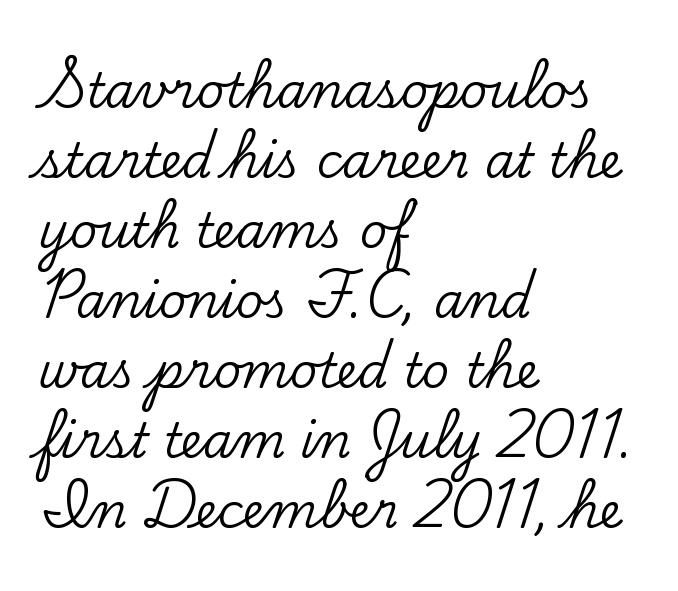
Vertical spacing — default. Type style note: has serifs. Descender tails drop into unmarked territory. Proportional: the letters do not fall into vertical columns. Each word holds together tightly as a unit, with standard inter-letter gaps.
